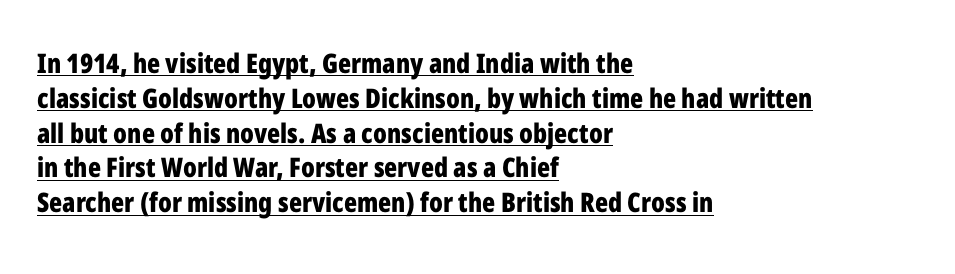
The letters are bold, with thick, heavy strokes. The paragraph has a hard left edge and a soft right edge. Honestly, the underline is the first thing you notice here. Every character sits straight up, as roman type does. Compared with typical paragraphs, the rows here are spaced about the same. How are the letters spaced? Ordinarily, with no added tracking.
